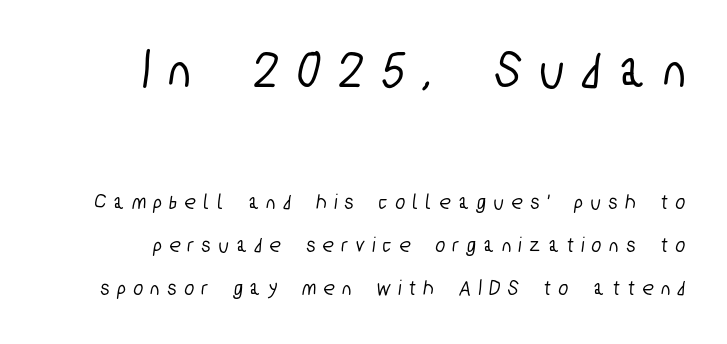
Line spacing here is loose. Looks like regular typesetting: each glyph gets only the width it needs. The typeface chosen for these lines omits serifs. The glyphs are unaccompanied by any horizontal stroke below them. Right-aligned paragraph, ragged on the left. The emphasis by scale lands on block number one, above.
